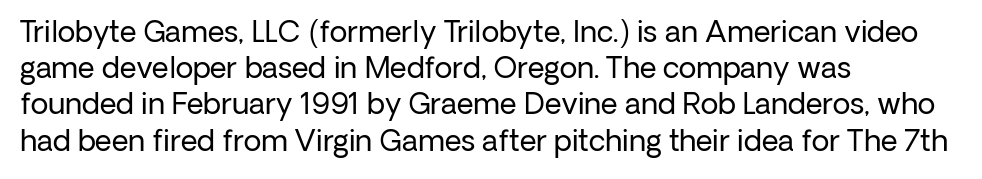
{"serif": "no", "italic": "no", "bold": "no", "weight": "regular", "width": "normal", "stroke_contrast": "low", "x_height": "medium", "monospaced": "no", "underline": "no", "align": "left", "line_spacing": "normal", "line_spacing_ratio": 1.25, "letter_spacing": "normal", "letter_spacing_em": 0.0, "glyph_px": 29}
